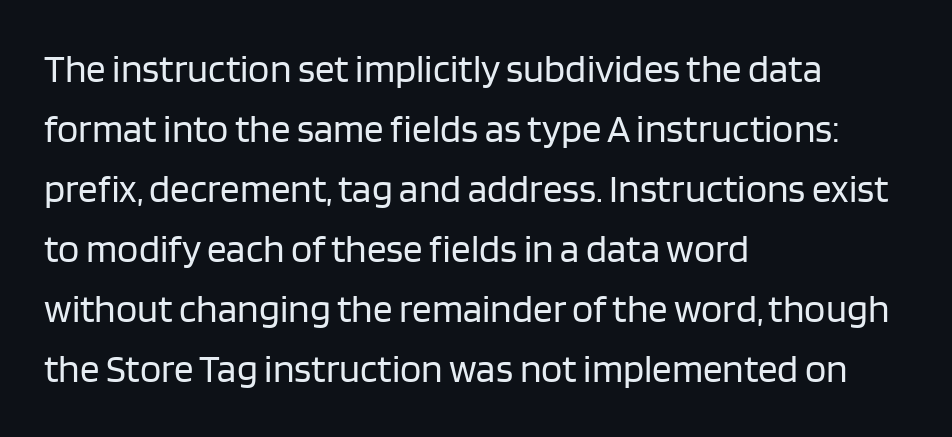
{"serif": "no", "italic": "no", "bold": "no", "weight": "regular", "width": "normal", "stroke_contrast": "low", "x_height": "large", "monospaced": "no", "underline": "no", "align": "left", "line_spacing": "normal", "line_spacing_ratio": 1.54, "letter_spacing": "normal", "letter_spacing_em": 0.0, "glyph_px": 39}
